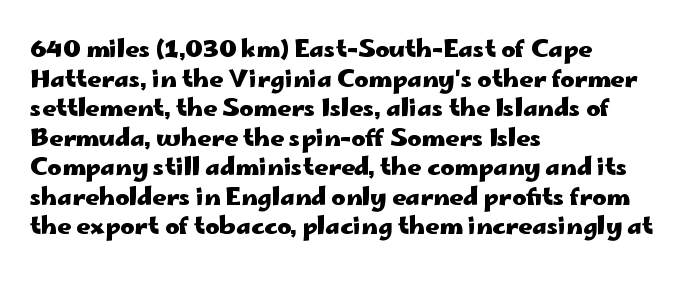
Nobody drew a line under any word here. The lettering stays uniformly vertical, giving the passage a roman look. Each word holds together tightly as a unit, with standard inter-letter gaps. A student would call this left alignment; a typographer would say flush left, rag right. Typographic density is high because the face is bold.
